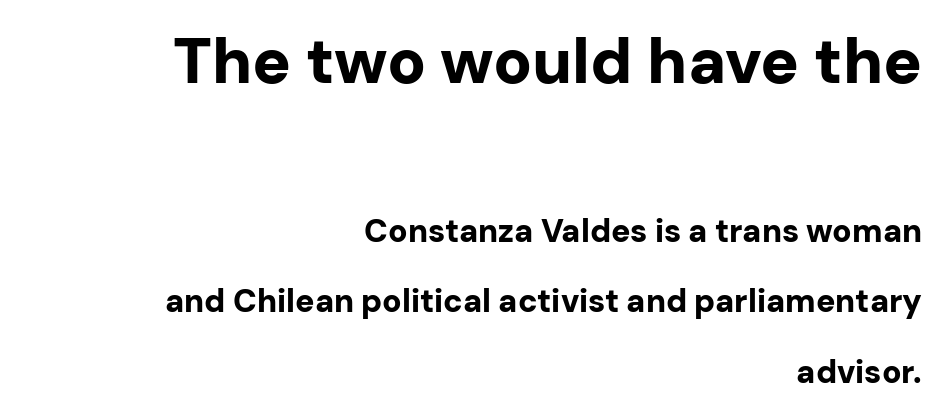
The image shows 64 px bold sans-serif type, upright; set right-aligned, loose line spacing (2.19x), normal letter spacing, not underlined; the first (top) block is 2.0x larger; low stroke contrast and a medium x-height.
